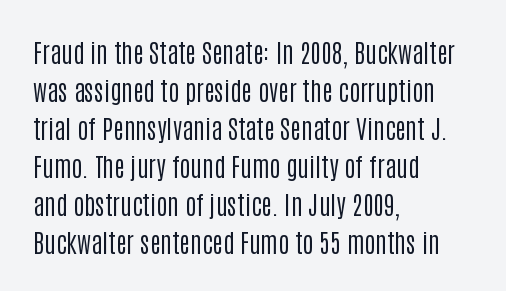
The image shows 26 px text type, upright; set left-aligned, normal line spacing (1.46x), normal letter spacing, not underlined.
